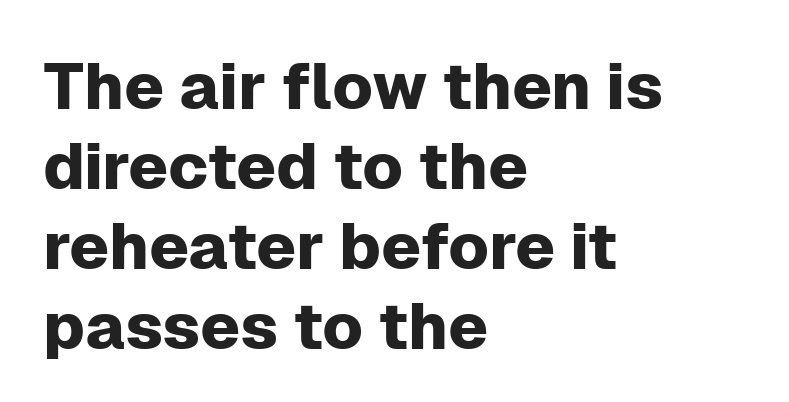
{"serif": "no", "italic": "no", "width": "normal", "stroke_contrast": "low", "x_height": "medium", "monospaced": "no", "underline": "no", "align": "left", "line_spacing_ratio": 1.23, "letter_spacing": "normal", "letter_spacing_em": 0.0, "glyph_px": 65}
